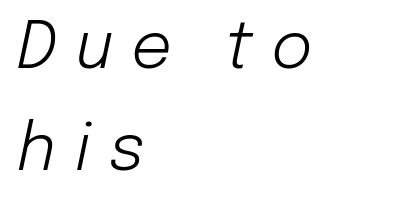
The image shows 64 px light type, italic (leaning right); set left-aligned, normal line spacing (1.59x), unusually wide letter spacing (+0.29 em), not underlined; low stroke contrast and a medium x-height.
